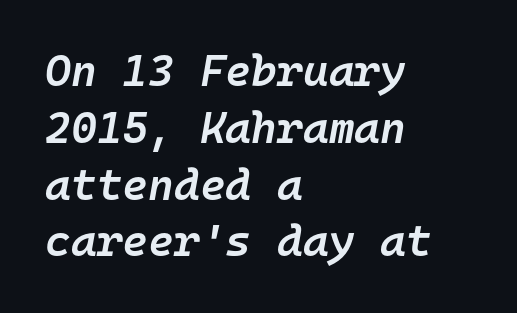
The image shows 44 px semibold type, italic (leaning right), monospaced; set left-aligned, normal line spacing (1.29x), normal letter spacing, not underlined; low stroke contrast and a medium x-height.
